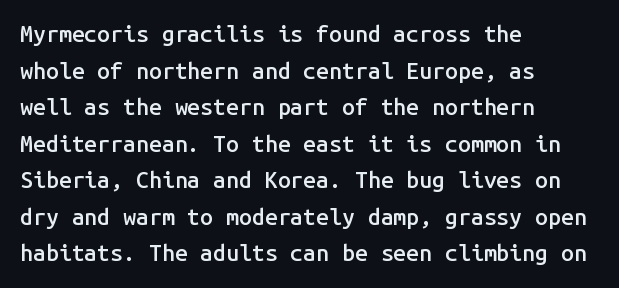
Q: Is the text bold? A: Semi-bold.
Q: Is the text italic (slanted)? A: No, it is upright.
Q: Is the text underlined? A: No.
Q: How is the paragraph aligned? A: Left-aligned.
Q: Is the spacing between letters normal or unusually wide? A: Normal.
Q: Is the spacing between lines tight, normal or loose? A: Normal.
